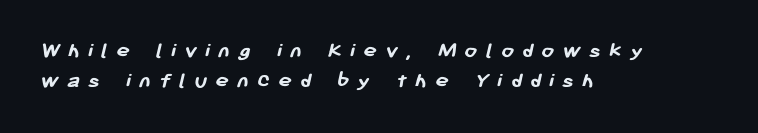
The image shows 23 px bold type; set left-aligned, normal line spacing (1.32x), unusually wide letter spacing (+0.34 em), not underlined.
